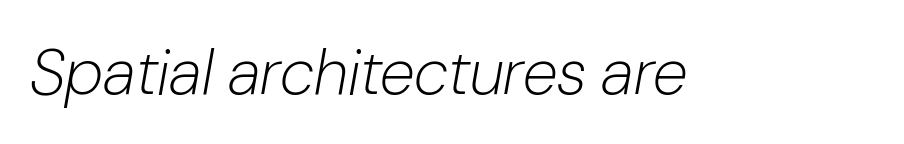
{"italic": "yes", "lean": "right", "slant_degrees": 10, "bold": "no", "weight": "light", "width": "normal", "stroke_contrast": "low", "x_height": "medium", "monospaced": "no", "underline": "no", "letter_spacing": "normal", "letter_spacing_em": 0.0, "glyph_px": 64}
